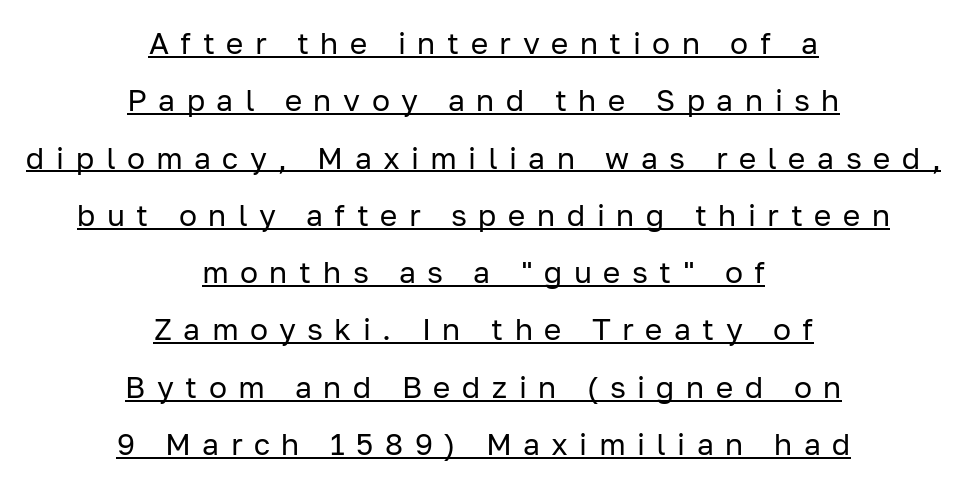
{"serif": "no", "italic": "no", "bold": "no", "weight": "regular", "width": "normal", "stroke_contrast": "low", "x_height": "medium", "monospaced": "no", "underline": "yes", "align": "center", "line_spacing": "loose", "line_spacing_ratio": 1.91, "letter_spacing": "wide", "letter_spacing_em": 0.38, "glyph_px": 30}
